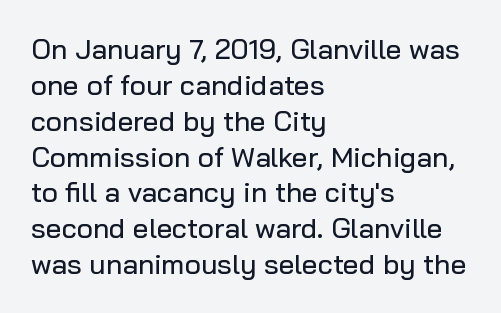
The image shows 28 px sans-serif type, upright; set left-aligned, normal line spacing (1.28x), normal letter spacing, not underlined; low stroke contrast and a medium x-height.
